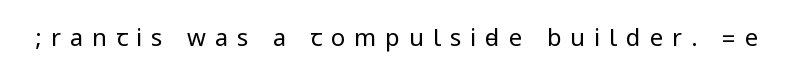
The image shows 24 px text type, upright; set unusually wide letter spacing (+0.37 em), not underlined.
